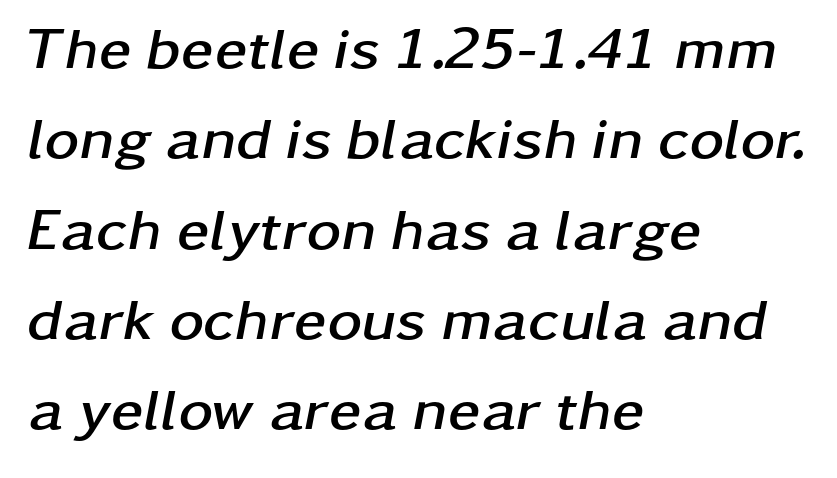
{"italic": "yes", "lean": "right", "slant_degrees": 11, "bold": "yes", "weight": "semibold", "width": "wide", "stroke_contrast": "low", "x_height": "medium", "monospaced": "no", "underline": "no", "align": "left", "line_spacing": "normal", "line_spacing_ratio": 1.53, "letter_spacing": "normal", "letter_spacing_em": 0.0, "glyph_px": 59}
